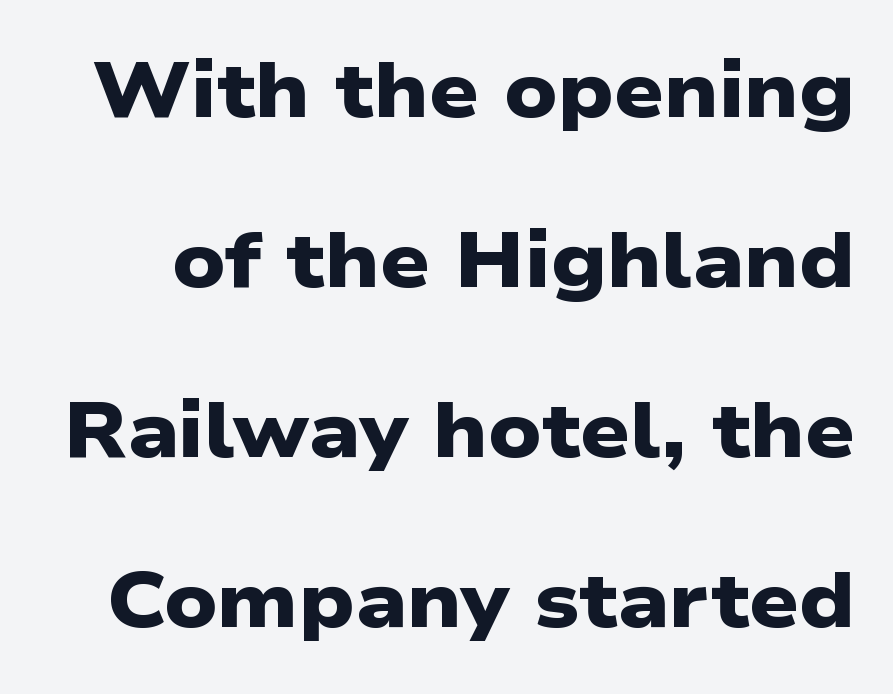
The lines are spread far apart with generous leading. Is the type bold? Yes — the strokes are clearly thick and heavy. Nope, no serifs anywhere on these letters. No extra tracking has been applied to these lines. Words float on clear page, feet unadorned. A typesetter would call this proportional, since set widths differ per character.
